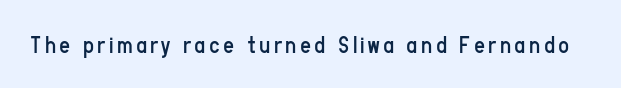
Only glyphs here, with clear space below each row. Posture: upright roman. The font is comparable to plain body text, perhaps lighter.
